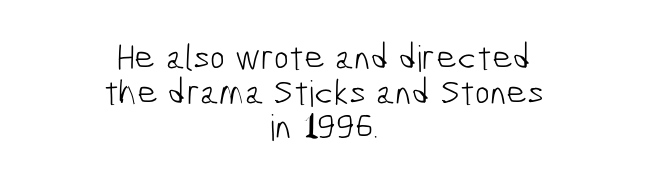
Q: Is the text bold? A: No.
Q: Is the typeface a serif or a sans-serif typeface? A: Sans-serif.
Q: Is the text underlined? A: No.
Q: How is the paragraph aligned? A: Centered.
Q: Is the spacing between letters normal or unusually wide? A: Normal.
Q: Is the spacing between lines tight, normal or loose? A: Tight.
Q: Width (condensed, normal, or wide)? A: Condensed.
Q: Stroke contrast? A: Low.
Q: x-height? A: Medium.
Q: Monospaced? A: No.
